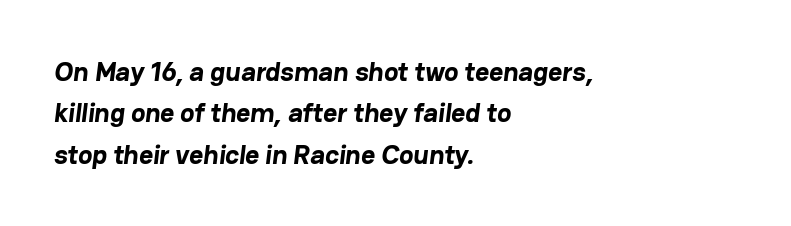
The image shows 27 px bold type; set left-aligned, normal line spacing (1.53x), normal letter spacing, not underlined.
